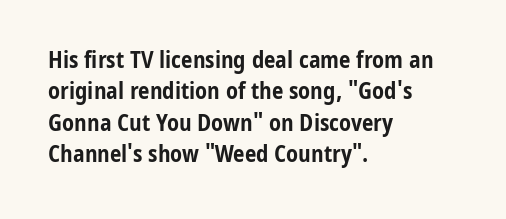
{"italic": "no", "bold": "yes", "underline": "no", "align": "left", "line_spacing": "normal", "line_spacing_ratio": 1.36, "letter_spacing": "normal", "letter_spacing_em": 0.0, "glyph_px": 23}
